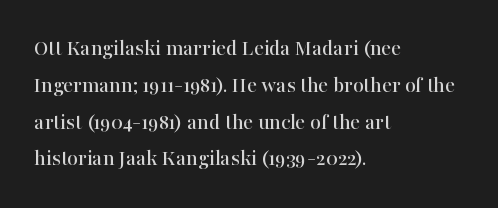
Every character sits straight up, as roman type does. Where is the straight margin? On the left. The rendering uses a moderate line-height, typical for paragraphs. Just letters on the line, the space beneath them empty. Compared with typical body copy, the letter spacing here is the same.
